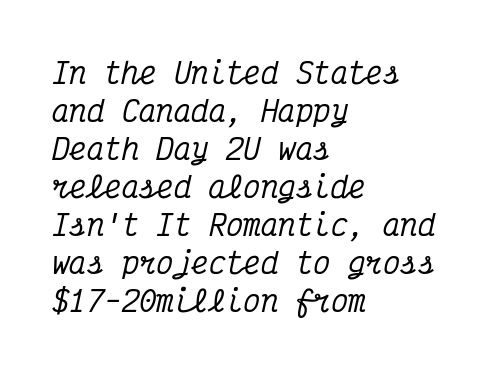
The image shows 29 px condensed serif type, italic (leaning right), monospaced; set left-aligned, normal line spacing (1.31x), normal letter spacing, not underlined; medium stroke contrast and a medium x-height.
